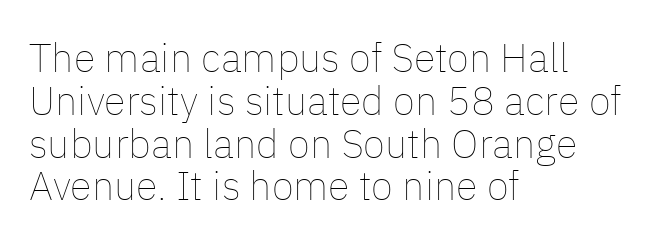
{"italic": "no", "bold": "no", "weight": "thin", "width": "normal", "stroke_contrast": "low", "x_height": "medium", "monospaced": "no", "underline": "no", "align": "left", "line_spacing": "tight", "line_spacing_ratio": 1.07, "letter_spacing": "normal", "letter_spacing_em": 0.0, "glyph_px": 40}
